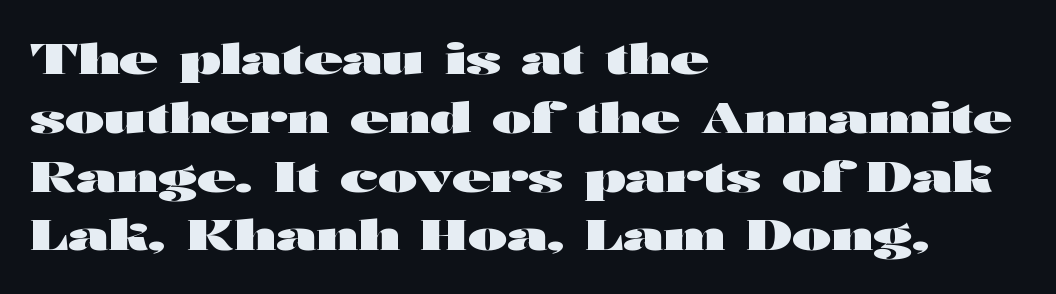
Inter-character spacing is left at the font's built-in metrics. Characters remain perfectly vertical along every line. The vertical gap from one line to the next is medium. Look at the stroke-to-counter ratio: heavy, a bold. Each letter keeps its own natural width here, so spacing adapts to shape.
